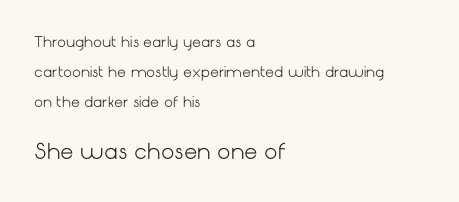
The image shows 21 px text type, upright; set left-aligned, loose line spacing (2.13x), normal letter spacing, not underlined; the second (bottom) block is 1.5x larger.
